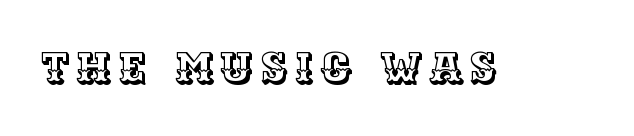
Q: Is the text italic (slanted)? A: No, it is upright.
Q: Is the text underlined? A: No.
Q: Width (condensed, normal, or wide)? A: Normal.
Q: x-height? A: Large.
Q: Monospaced? A: No.
